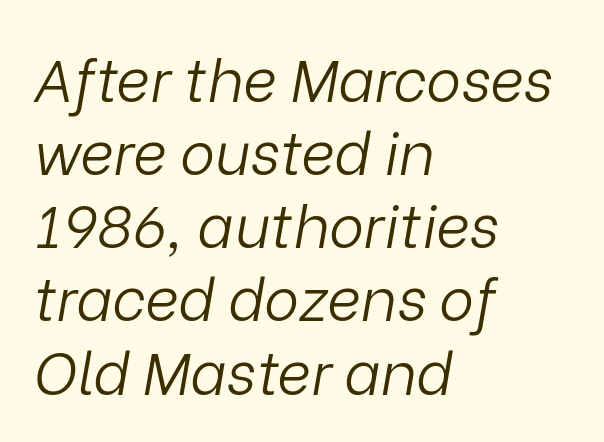
The image shows 59 px light type, italic (leaning right); set left-aligned, line spacing 1.24x, normal letter spacing, not underlined; low stroke contrast and a medium x-height.
